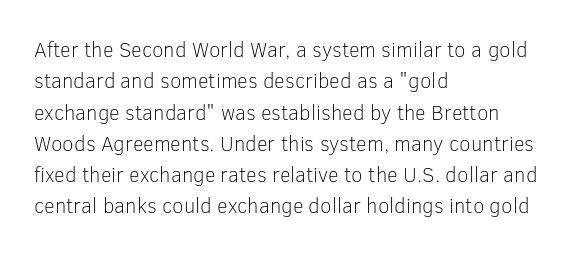
The image shows 21 px text type, upright; set left-aligned, normal line spacing (1.49x), normal letter spacing, not underlined.
